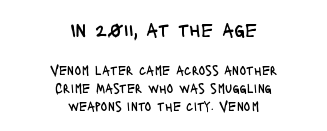
{"italic": "no", "bold": "no", "underline": "no", "align": "center", "line_spacing": "normal", "line_spacing_ratio": 1.32, "letter_spacing": "normal", "letter_spacing_em": 0.0, "larger_block": "first", "size_ratio": 1.5, "glyph_px": 21}
